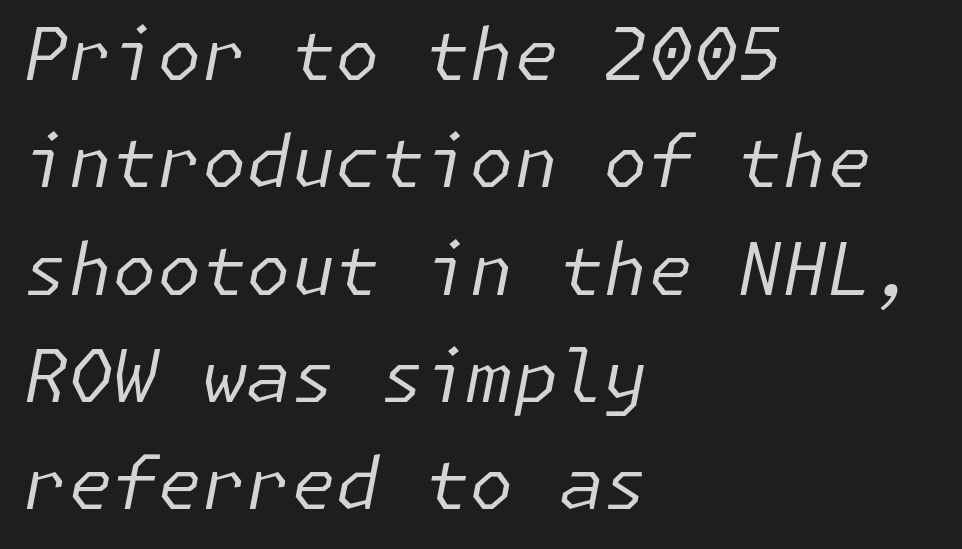
{"italic": "yes", "lean": "right", "slant_degrees": 11, "bold": "no", "weight": "regular", "width": "normal", "stroke_contrast": "low", "x_height": "medium", "underline": "no", "align": "left", "line_spacing": "normal", "line_spacing_ratio": 1.49, "letter_spacing": "normal", "letter_spacing_em": 0.0, "glyph_px": 72}
